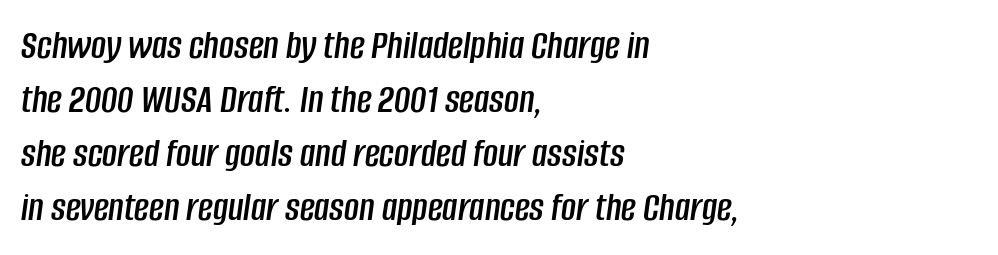
{"italic": "yes", "lean": "right", "slant_degrees": 8, "width": "condensed", "stroke_contrast": "low", "x_height": "large", "monospaced": "no", "underline": "no", "align": "left", "line_spacing": "normal", "line_spacing_ratio": 1.32, "letter_spacing": "normal", "letter_spacing_em": 0.0, "glyph_px": 41}
